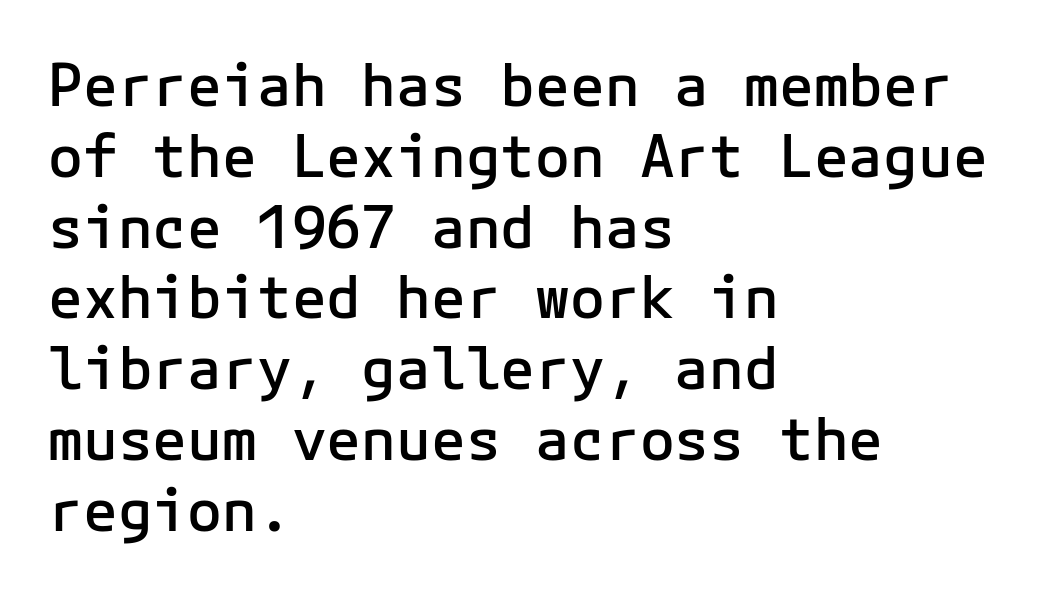
The image shows 58 px semibold sans-serif type, upright, monospaced; set left-aligned, line spacing 1.22x, normal letter spacing, not underlined; low stroke contrast and a medium x-height.
